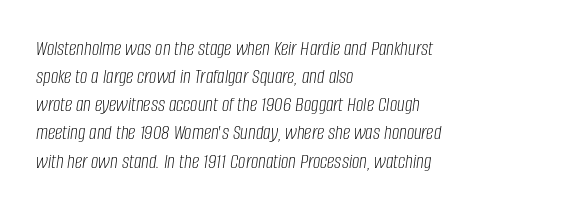
Letters rest on an invisible, unmarked baseline. The paragraph has a hard left edge and a soft right edge. The lettering tilts uniformly, giving the passage an italic look. Short note: letters normally spaced. The typesetting does not lean heavy: it is not bold. In terms of leading, this rendering sits right in the middle.
